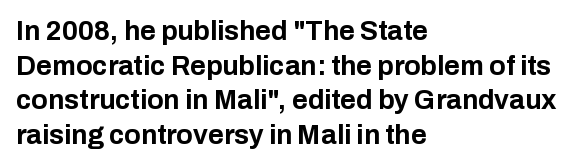
{"italic": "no", "bold": "yes", "underline": "no", "align": "left", "line_spacing": "normal", "line_spacing_ratio": 1.28, "letter_spacing": "normal", "letter_spacing_em": 0.0, "glyph_px": 27}
